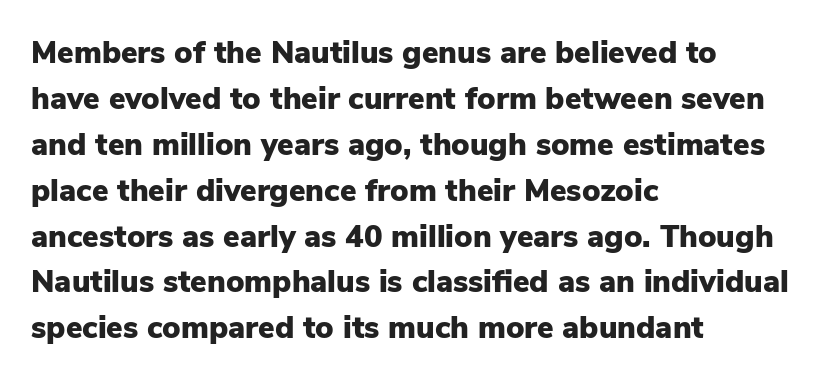
Q: Is the text bold? A: Yes.
Q: Is the text italic (slanted)? A: No, it is upright.
Q: Is the typeface a serif or a sans-serif typeface? A: Sans-serif.
Q: Is the text underlined? A: No.
Q: How is the paragraph aligned? A: Left-aligned.
Q: Is the spacing between letters normal or unusually wide? A: Normal.
Q: Is the spacing between lines tight, normal or loose? A: Normal.
Q: Width (condensed, normal, or wide)? A: Normal.
Q: Stroke contrast? A: Low.
Q: x-height? A: Medium.
Q: Monospaced? A: No.
